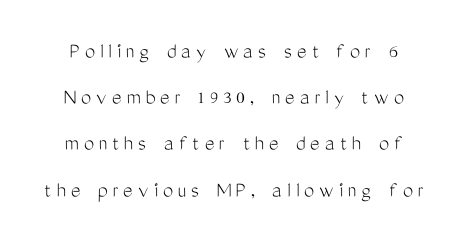
{"italic": "no", "bold": "no", "underline": "no", "line_spacing": "loose", "line_spacing_ratio": 2.01, "letter_spacing": "wide", "letter_spacing_em": 0.21, "glyph_px": 23}
